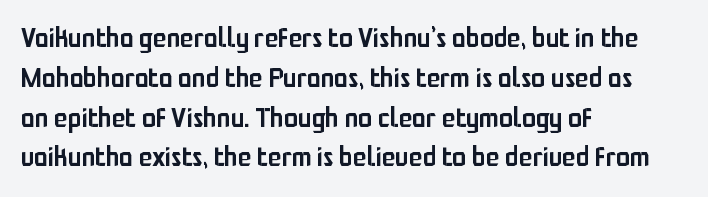
The image shows 28 px semibold, condensed sans-serif type, upright; set left-aligned, normal line spacing (1.42x), normal letter spacing, not underlined; low stroke contrast and a medium x-height.
